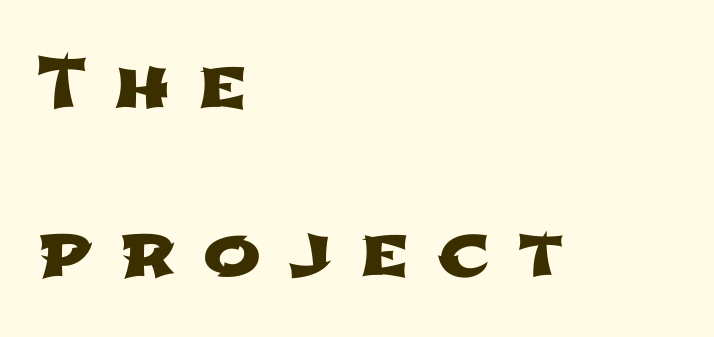
The passage shown has open, widely tracked lettering throughout. Type style note: lacks serifs. The designer dialed line spacing up above the default. Check the space under the baseline: it is left empty. Casual observation: everything's shoved over to the left.
